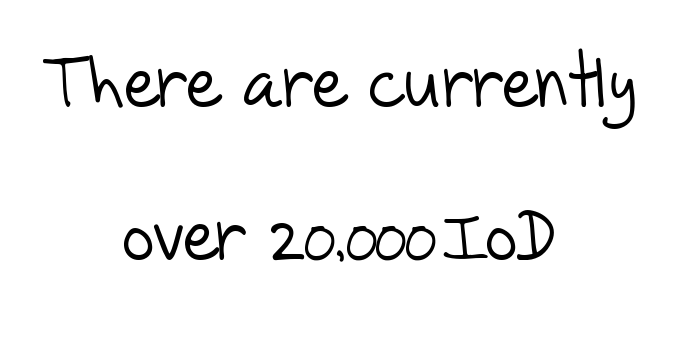
The image shows 71 px light sans-serif type; set centered, loose line spacing (2.15x), normal letter spacing, not underlined; low stroke contrast and a large x-height.
